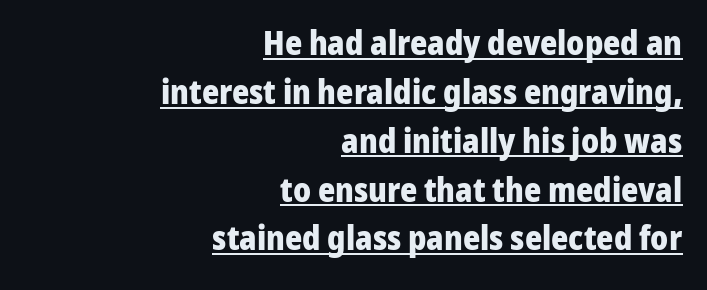
The image shows 33 px heavy sans-serif type, upright; set right-aligned, normal line spacing (1.48x), normal letter spacing, underlined; low stroke contrast and a medium x-height.
